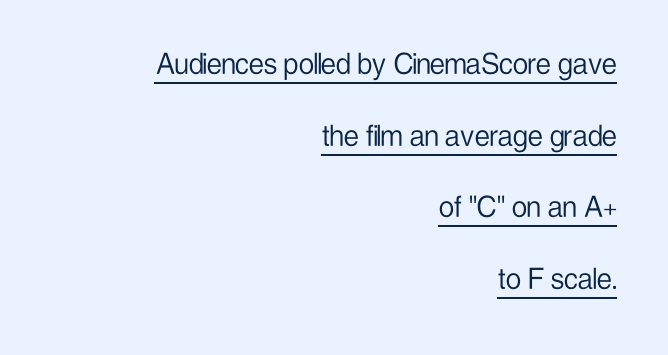
The image shows 34 px light, condensed sans-serif type, upright; set right-aligned, loose line spacing (2.11x), normal letter spacing, underlined; low stroke contrast and a medium x-height.
